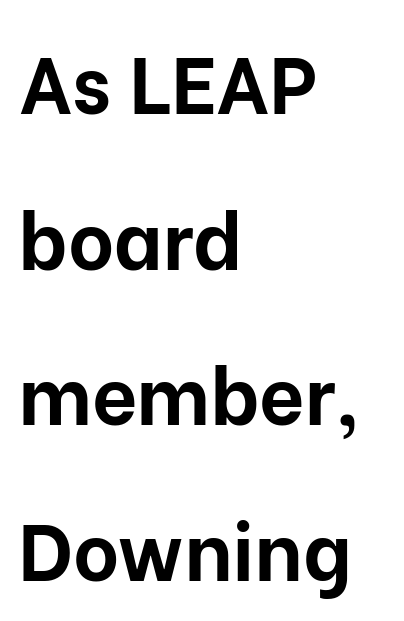
The image shows 79 px bold sans-serif type, upright; set left-aligned, loose line spacing (1.97x), normal letter spacing, not underlined; low stroke contrast and a medium x-height.
